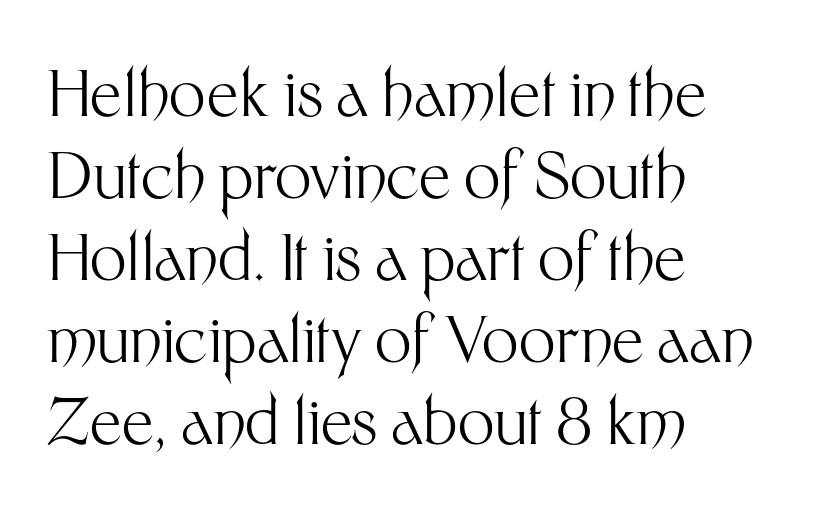
Q: Is the text bold? A: No.
Q: Is the text italic (slanted)? A: No, it is upright.
Q: Is the typeface a serif or a sans-serif typeface? A: Sans-serif.
Q: Is the text underlined? A: No.
Q: How is the paragraph aligned? A: Left-aligned.
Q: Is the spacing between letters normal or unusually wide? A: Normal.
Q: Is the spacing between lines tight, normal or loose? A: Normal.
Q: Width (condensed, normal, or wide)? A: Normal.
Q: Stroke contrast? A: Medium.
Q: x-height? A: Medium.
Q: Monospaced? A: No.
